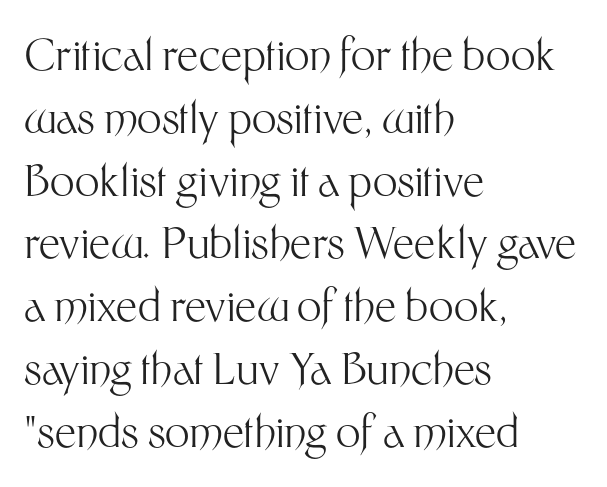
Q: Is the text bold? A: No.
Q: Is the text italic (slanted)? A: No, it is upright.
Q: Is the typeface a serif or a sans-serif typeface? A: Sans-serif.
Q: Is the text underlined? A: No.
Q: How is the paragraph aligned? A: Left-aligned.
Q: Is the spacing between letters normal or unusually wide? A: Normal.
Q: Is the spacing between lines tight, normal or loose? A: Normal.
Q: Width (condensed, normal, or wide)? A: Normal.
Q: Stroke contrast? A: Medium.
Q: x-height? A: Medium.
Q: Monospaced? A: No.
